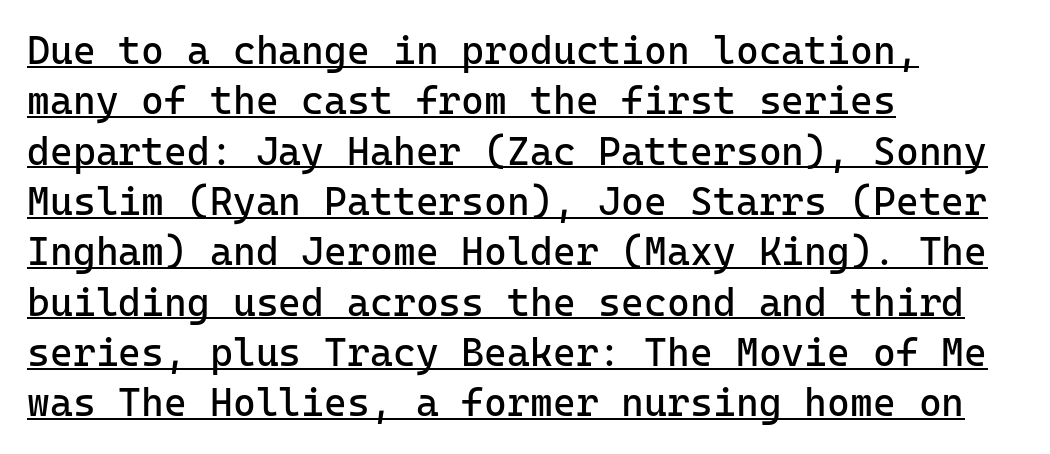
Vertical stems look standard width or narrower in stroke. Looks like someone drew a line under every word here. Alignment: flush left. This sample keeps an unexceptional amount of space between lines. Glyph-to-glyph distance matches everyday printed text.
